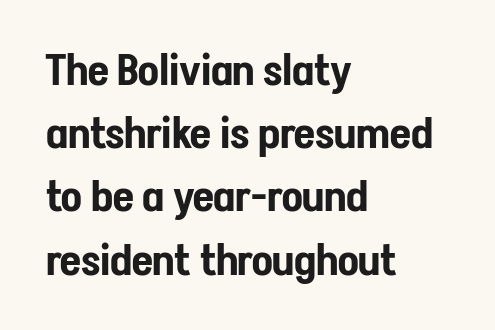
The image shows 43 px condensed sans-serif type, upright; set left-aligned, normal line spacing (1.47x), normal letter spacing, not underlined; low stroke contrast and a medium x-height.
